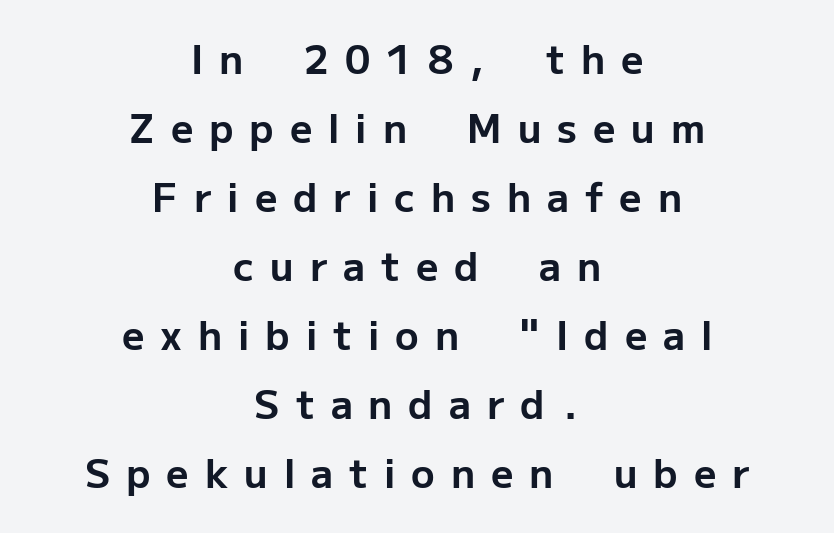
{"serif": "no", "italic": "no", "bold": "yes", "weight": "bold", "width": "normal", "stroke_contrast": "low", "x_height": "medium", "monospaced": "no", "underline": "no", "align": "center", "line_spacing_ratio": 1.77, "letter_spacing": "wide", "letter_spacing_em": 0.41, "glyph_px": 39}
